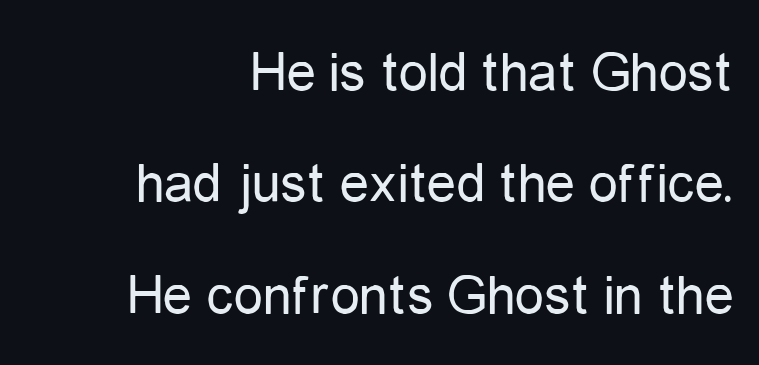
{"serif": "no", "italic": "no", "bold": "no", "weight": "regular", "width": "condensed", "stroke_contrast": "low", "x_height": "medium", "monospaced": "no", "underline": "no", "align": "right", "line_spacing": "loose", "line_spacing_ratio": 1.92, "letter_spacing": "normal", "letter_spacing_em": 0.0, "glyph_px": 58}
